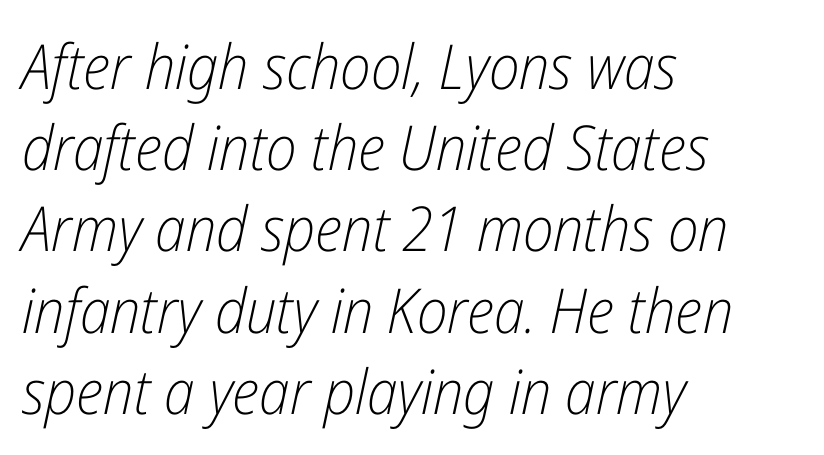
The words here are not underlined. The rendering applies a slant to the glyphs. One glance says typical: line gaps are just what's usual. The weight tops out at a normal text grade. You could not count columns in this text — the font is proportionally spaced.
